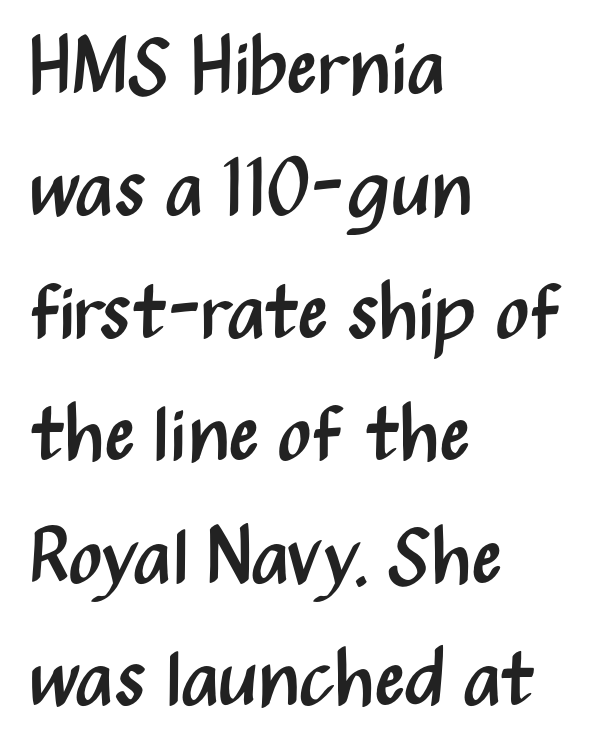
Caption: standard tracking, unaltered. Style check: upright. Note the varied advance widths — an 'i' is clearly narrower than an 'm'. In terms of leading, this rendering sits right in the middle. The foot of each line stays bare and open.
